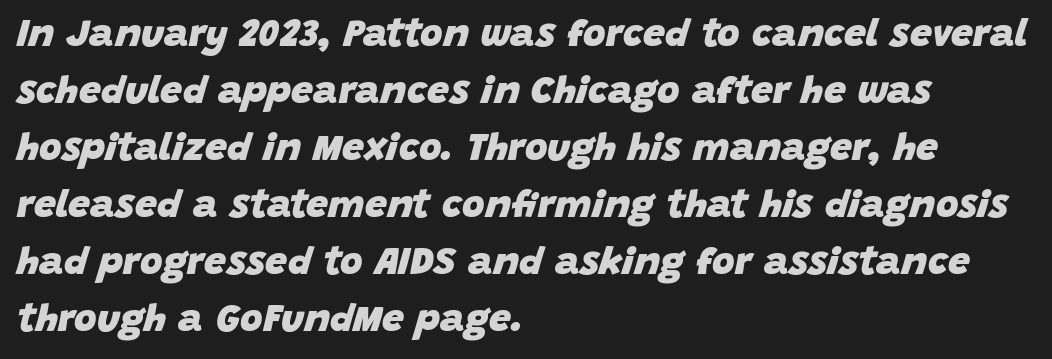
A typesetter would call this leading conventional body-copy spacing. The strokes are fattened all the way to bold. An italicized treatment has been applied to the whole sample. Short and long lines alike share a common starting point at left. Glance below the letters and you will spot only blank space.
